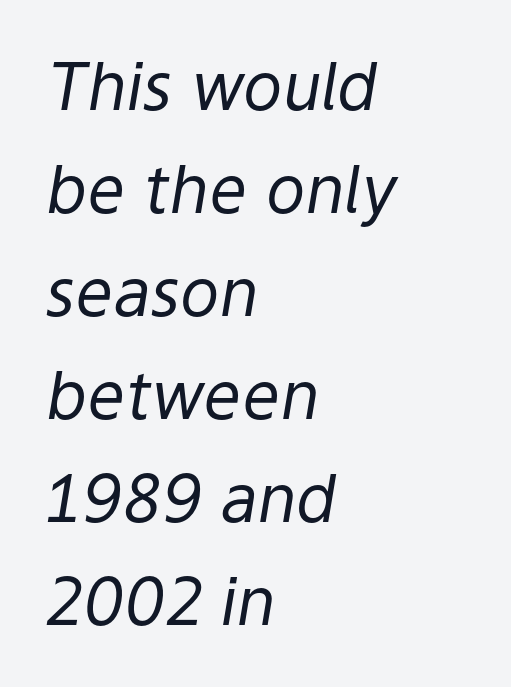
Students, note that the glyphs here touch the page at normal intervals. Glance below the letters and you will spot only blank space. The rag falls on the right side of this text block. Letters have the restrained weight of plain body copy at most.
